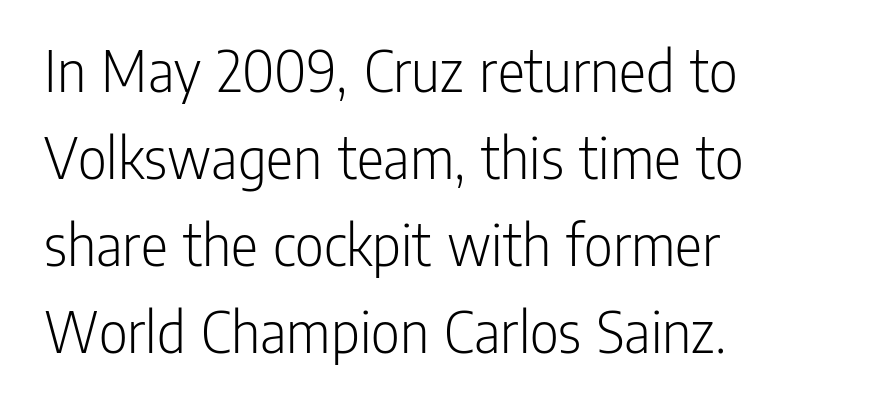
{"serif": "no", "italic": "no", "bold": "no", "weight": "light", "width": "condensed", "stroke_contrast": "low", "x_height": "medium", "monospaced": "no", "underline": "no", "align": "left", "line_spacing": "normal", "line_spacing_ratio": 1.38, "letter_spacing": "normal", "letter_spacing_em": 0.0, "glyph_px": 63}
